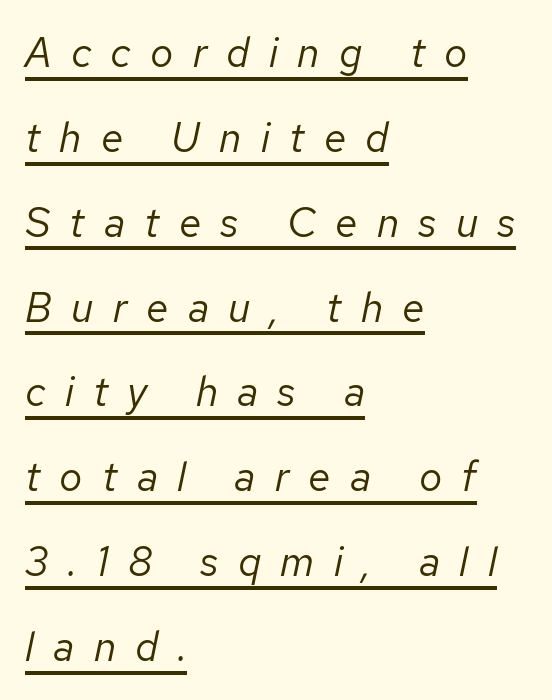
{"italic": "yes", "lean": "right", "slant_degrees": 12, "bold": "no", "weight": "regular", "width": "normal", "stroke_contrast": "low", "x_height": "medium", "monospaced": "no", "underline": "yes", "align": "left", "line_spacing": "loose", "line_spacing_ratio": 2.07, "letter_spacing": "wide", "letter_spacing_em": 0.47, "glyph_px": 41}
